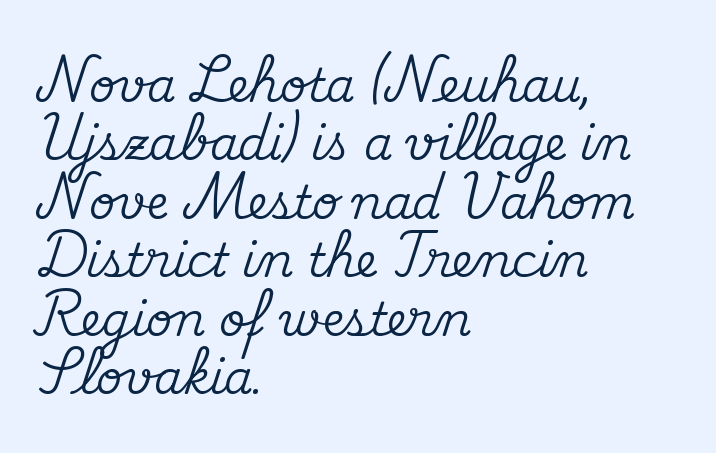
The image shows 46 px serif type; set left-aligned, normal line spacing (1.27x), normal letter spacing, not underlined; medium stroke contrast and a small x-height.
